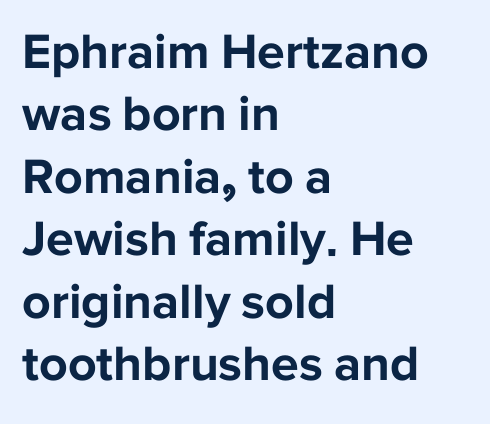
{"serif": "no", "italic": "no", "bold": "yes", "weight": "bold", "width": "normal", "stroke_contrast": "low", "x_height": "medium", "monospaced": "no", "underline": "no", "align": "left", "line_spacing": "normal", "line_spacing_ratio": 1.25, "letter_spacing": "normal", "letter_spacing_em": 0.0, "glyph_px": 50}
